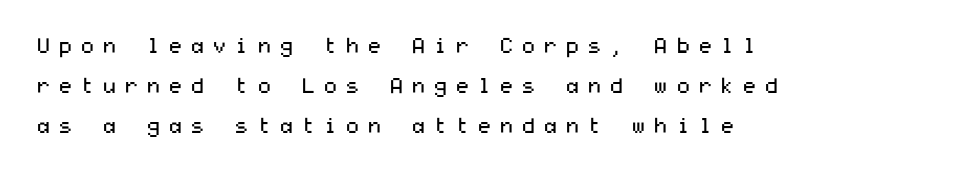
This sample trades compactness for vertical openness between lines. Between one letter and the next there's a generous, obvious gap. Posture: upright roman. Compared with a centered layout, this one pins lines to the left instead. Plain, unruled lines of type.
